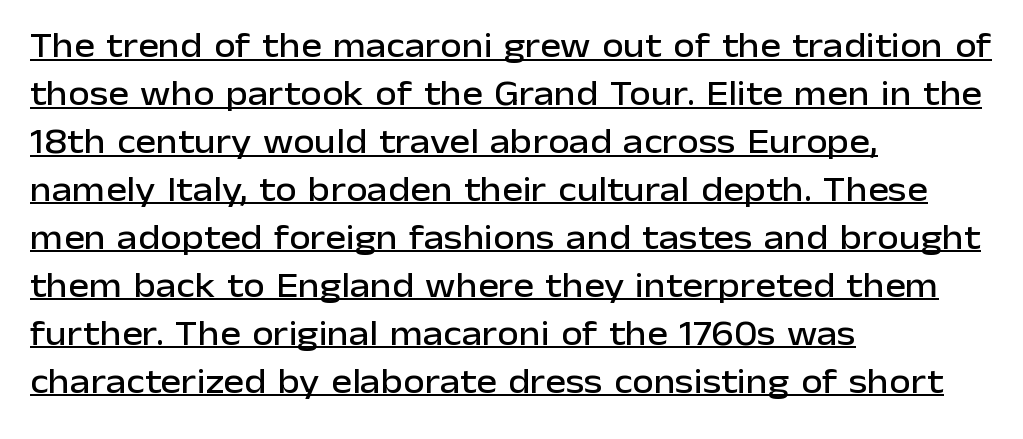
The image shows 35 px sans-serif type, upright; set left-aligned, normal line spacing (1.37x), normal letter spacing, underlined; low stroke contrast and a medium x-height.
